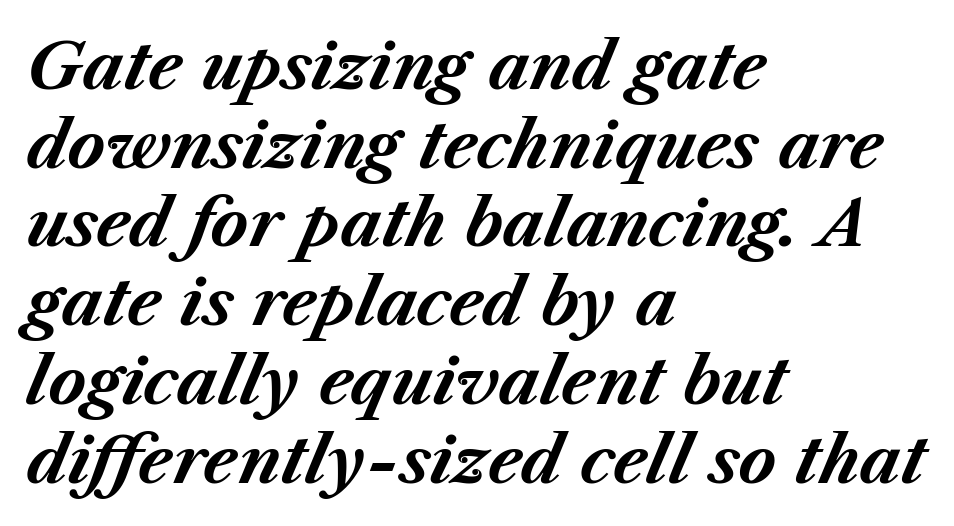
Q: Is the text bold? A: Yes.
Q: Is the text italic (slanted)? A: Yes, it leans right by about 23 degrees.
Q: Is the text underlined? A: No.
Q: How is the paragraph aligned? A: Left-aligned.
Q: Is the spacing between letters normal or unusually wide? A: Normal.
Q: Width (condensed, normal, or wide)? A: Normal.
Q: Stroke contrast? A: Medium.
Q: x-height? A: Medium.
Q: Monospaced? A: No.
